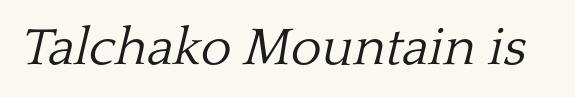
Q: Is the text bold? A: No.
Q: Is the text italic (slanted)? A: Yes, it leans right by about 13 degrees.
Q: Is the typeface a serif or a sans-serif typeface? A: Serif.
Q: Is the text underlined? A: No.
Q: Is the spacing between letters normal or unusually wide? A: Normal.
Q: Width (condensed, normal, or wide)? A: Normal.
Q: Stroke contrast? A: Low.
Q: x-height? A: Medium.
Q: Monospaced? A: No.
